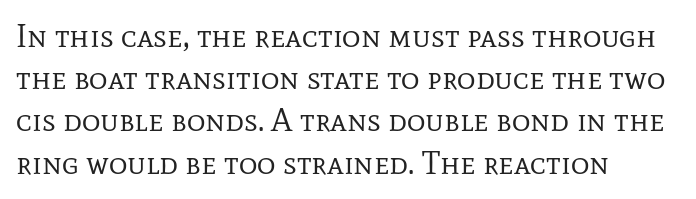
{"serif": "yes", "italic": "no", "bold": "no", "weight": "regular", "width": "normal", "stroke_contrast": "low", "x_height": "medium", "monospaced": "no", "underline": "no", "align": "left", "line_spacing": "normal", "line_spacing_ratio": 1.32, "letter_spacing": "normal", "letter_spacing_em": 0.0, "glyph_px": 32}
